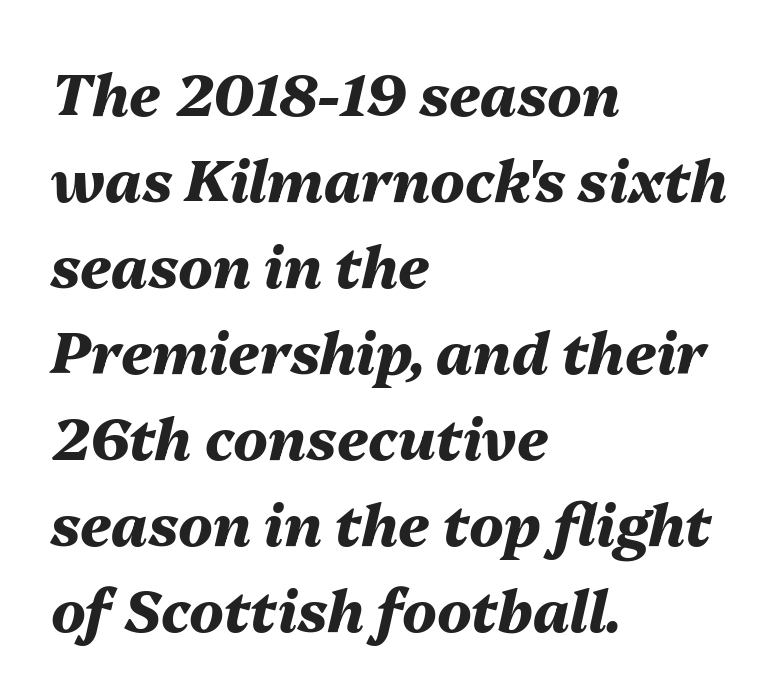
The image shows 57 px heavy type, italic (leaning right); set left-aligned, normal line spacing (1.51x), normal letter spacing, not underlined; medium stroke contrast and a medium x-height.
